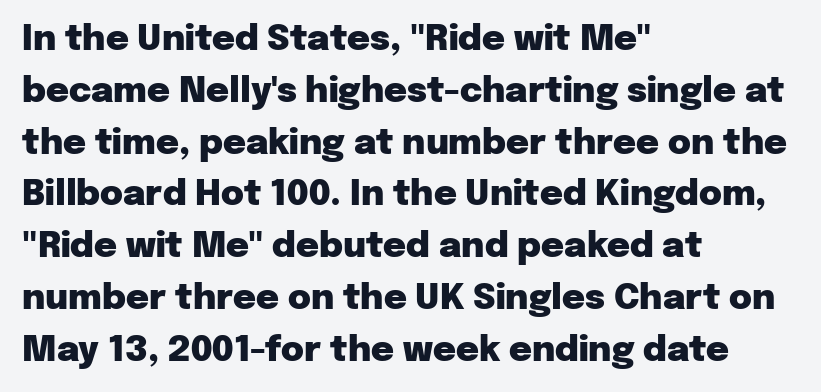
Q: Is the text bold? A: Yes.
Q: Is the text italic (slanted)? A: No, it is upright.
Q: Is the typeface a serif or a sans-serif typeface? A: Sans-serif.
Q: Is the text underlined? A: No.
Q: How is the paragraph aligned? A: Left-aligned.
Q: Is the spacing between letters normal or unusually wide? A: Normal.
Q: Is the spacing between lines tight, normal or loose? A: Normal.
Q: Width (condensed, normal, or wide)? A: Normal.
Q: Stroke contrast? A: Low.
Q: x-height? A: Medium.
Q: Monospaced? A: No.
